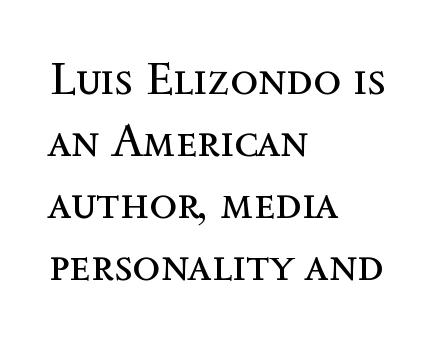
Q: Is the text bold? A: No.
Q: Is the text italic (slanted)? A: No, it is upright.
Q: Is the text underlined? A: No.
Q: How is the paragraph aligned? A: Left-aligned.
Q: Is the spacing between letters normal or unusually wide? A: Normal.
Q: Is the spacing between lines tight, normal or loose? A: Normal.
Q: Width (condensed, normal, or wide)? A: Normal.
Q: x-height? A: Medium.
Q: Monospaced? A: No.
